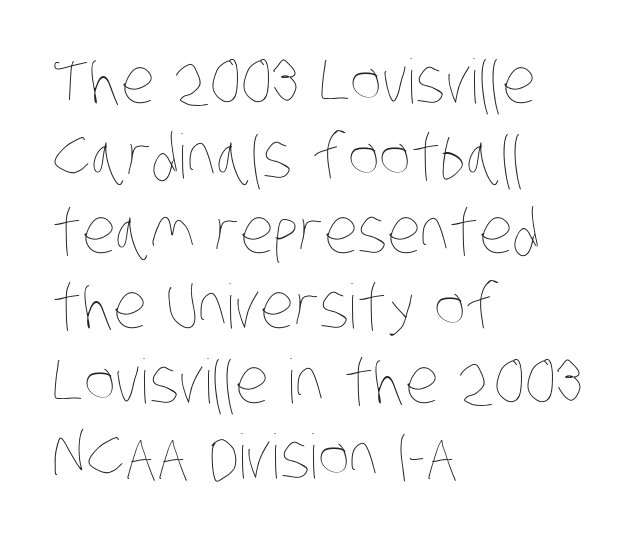
The image shows 61 px thin, condensed type; set left-aligned, line spacing 1.23x, normal letter spacing, not underlined; low stroke contrast and a large x-height.
